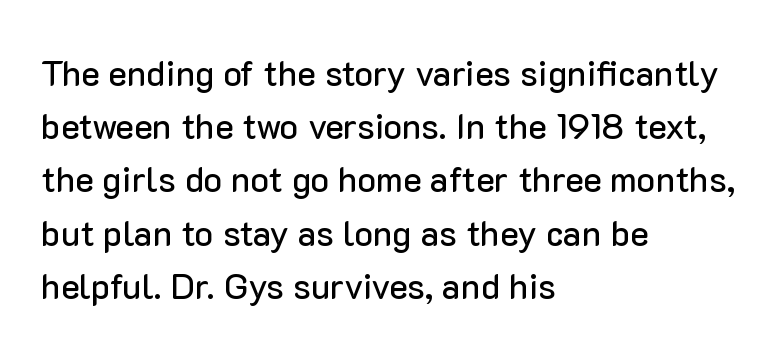
{"serif": "no", "italic": "no", "width": "normal", "stroke_contrast": "low", "x_height": "medium", "monospaced": "no", "underline": "no", "align": "left", "line_spacing": "normal", "line_spacing_ratio": 1.52, "letter_spacing": "normal", "letter_spacing_em": 0.0, "glyph_px": 35}
